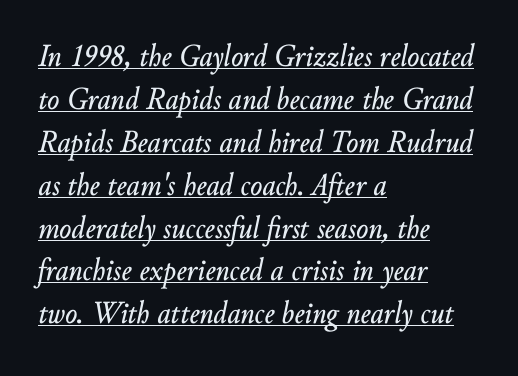
The image shows 32 px text type, italic (leaning right); set left-aligned, normal line spacing (1.34x), normal letter spacing, underlined; low stroke contrast and a small x-height.
